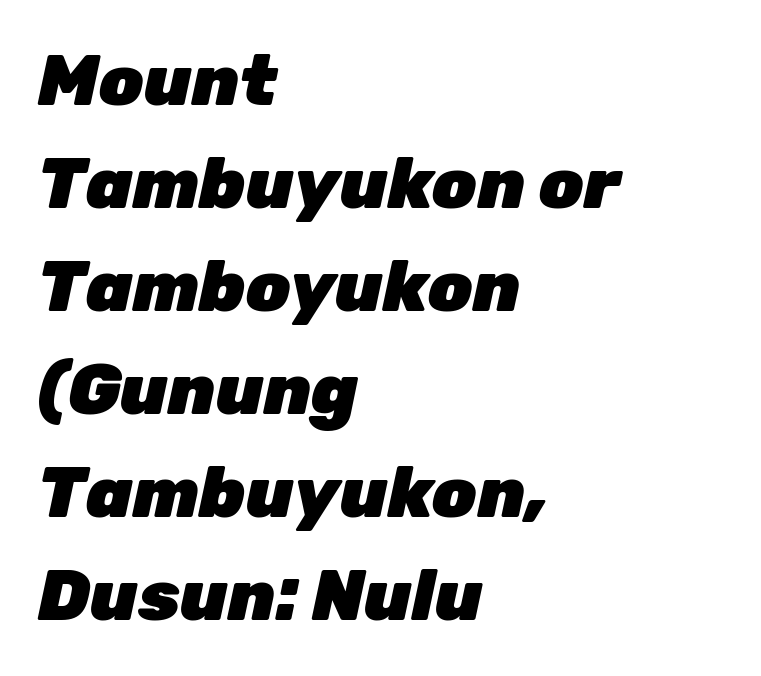
The image shows 71 px heavy type, italic (leaning right); set left-aligned, normal line spacing (1.45x), normal letter spacing, not underlined; low stroke contrast and a medium x-height.
